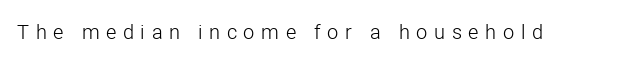
The type is letterspaced generously, with wide tracking. The strokes are not fattened; the text isn't bold. The baseline area is clear. This is roman type, the default non-slanted kind.
